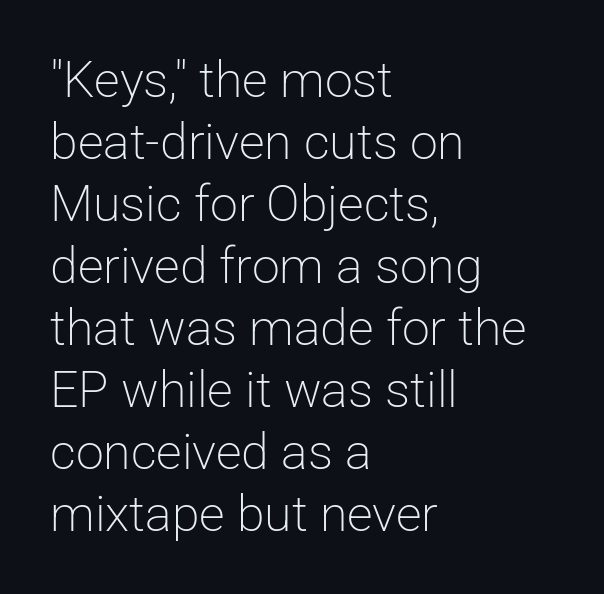
The image shows 50 px light sans-serif type, upright; set left-aligned, line spacing 1.24x, normal letter spacing, not underlined; low stroke contrast and a medium x-height.
